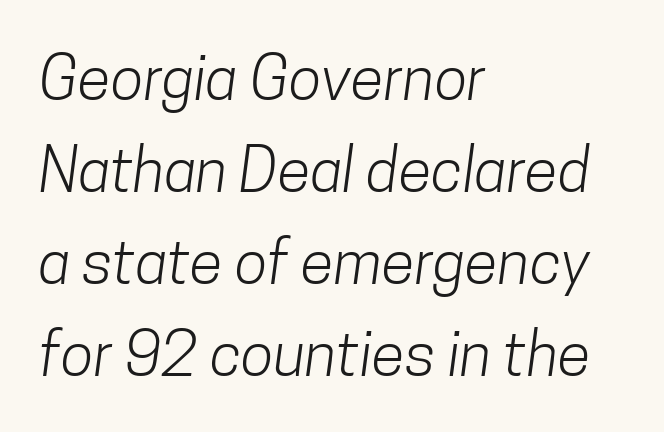
The image shows 61 px light, condensed sans-serif type; set left-aligned, normal line spacing (1.51x), normal letter spacing, not underlined; low stroke contrast and a medium x-height.
